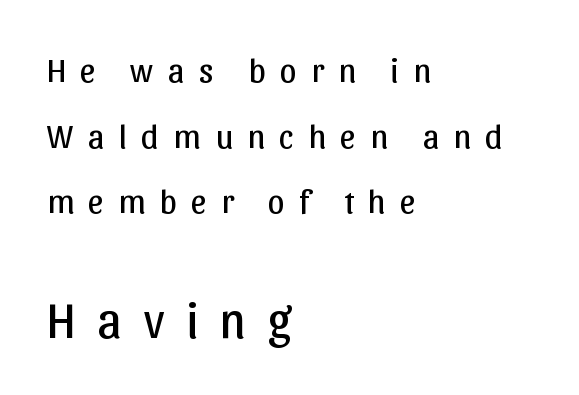
{"serif": "no", "italic": "no", "bold": "no", "weight": "regular", "width": "normal", "stroke_contrast": "low", "x_height": "medium", "monospaced": "no", "underline": "no", "align": "left", "line_spacing": "loose", "line_spacing_ratio": 1.93, "letter_spacing": "wide", "letter_spacing_em": 0.42, "larger_block": "second", "size_ratio": 1.5, "glyph_px": 51}
